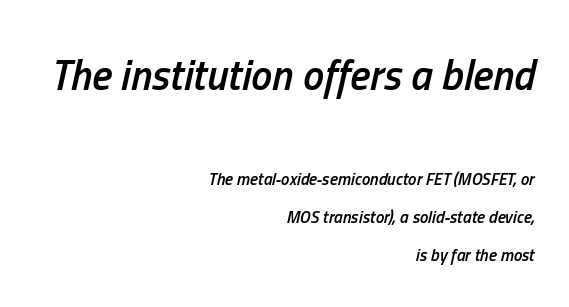
The composition opens big and finishes small. These lines are set flush right with a ragged left edge. You could fit nearly another row in the gap between these rows. These words are printed semibold, heavier than regular yet not bold.
